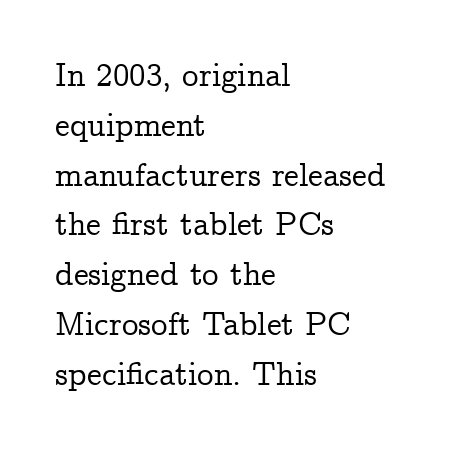
The image shows 33 px serif type, upright; set left-aligned, normal line spacing (1.51x), normal letter spacing, not underlined; low stroke contrast and a medium x-height.
